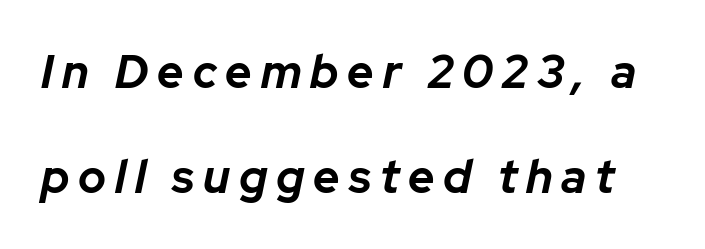
Q: Is the text bold? A: Yes.
Q: Is the text italic (slanted)? A: Yes, it leans right by about 12 degrees.
Q: Is the text underlined? A: No.
Q: Is the spacing between lines tight, normal or loose? A: Loose.
Q: Width (condensed, normal, or wide)? A: Normal.
Q: Stroke contrast? A: Low.
Q: x-height? A: Medium.
Q: Monospaced? A: No.
